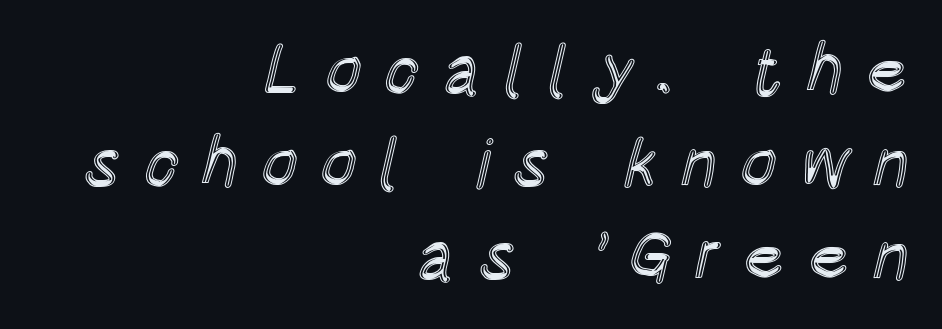
Is this a fixed-width face? No — the glyphs have proportional, varying widths. Words float on clear page, feet unadorned. Alignment: flush right.
